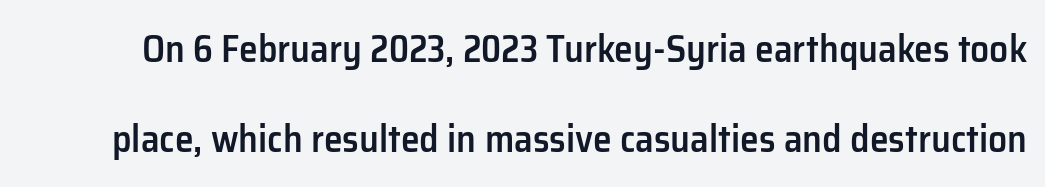
{"serif": "no", "italic": "no", "bold": "semi", "weight": "semibold", "width": "normal", "stroke_contrast": "low", "x_height": "medium", "monospaced": "no", "underline": "no", "line_spacing": "loose", "line_spacing_ratio": 2.36, "letter_spacing": "normal", "letter_spacing_em": 0.0, "glyph_px": 38}
